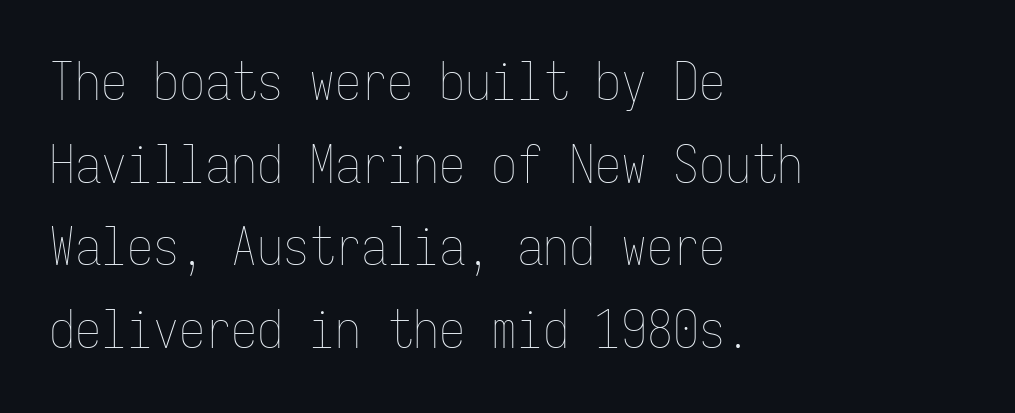
Q: Is the text bold? A: No.
Q: Is the text italic (slanted)? A: No, it is upright.
Q: Is the text underlined? A: No.
Q: How is the paragraph aligned? A: Left-aligned.
Q: Is the spacing between letters normal or unusually wide? A: Normal.
Q: Is the spacing between lines tight, normal or loose? A: Normal.
Q: Width (condensed, normal, or wide)? A: Condensed.
Q: Stroke contrast? A: Low.
Q: x-height? A: Medium.
Q: Monospaced? A: Yes.
